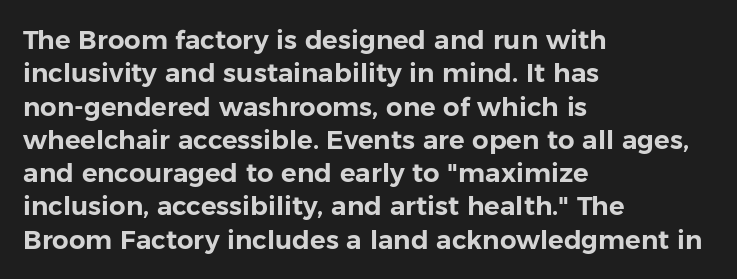
Q: Is the text italic (slanted)? A: No, it is upright.
Q: Is the text underlined? A: No.
Q: How is the paragraph aligned? A: Left-aligned.
Q: Is the spacing between letters normal or unusually wide? A: Normal.
Q: Is the spacing between lines tight, normal or loose? A: Normal.
